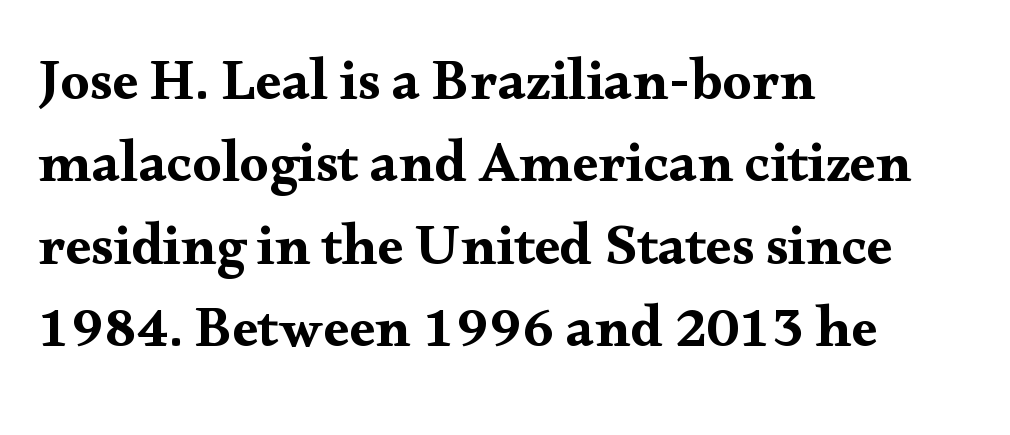
What kind of face is this? One with serifs. The lines sit at an ordinary, default distance from one another. Posture: straight, roman, zero tilt. These lines are rendered in a variable-pitch font. The gap between lines stays unmarked. Letter spacing: default.
